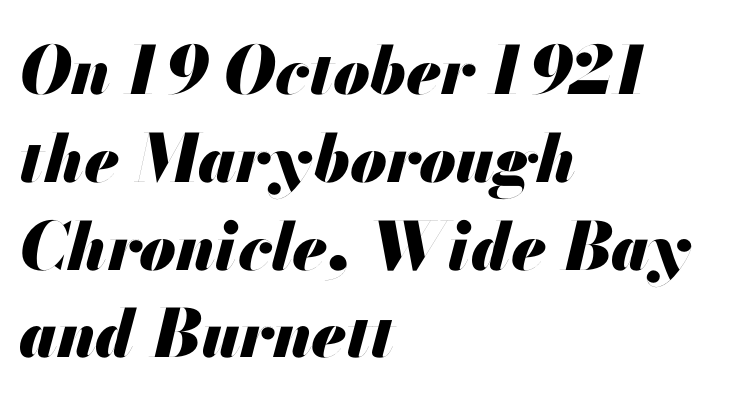
Q: Is the text bold? A: Yes.
Q: Is the text italic (slanted)? A: Yes, it leans right by about 13 degrees.
Q: Is the text underlined? A: No.
Q: How is the paragraph aligned? A: Left-aligned.
Q: Is the spacing between letters normal or unusually wide? A: Normal.
Q: Is the spacing between lines tight, normal or loose? A: Normal.
Q: Width (condensed, normal, or wide)? A: Normal.
Q: Stroke contrast? A: Medium.
Q: x-height? A: Small.
Q: Monospaced? A: No.
